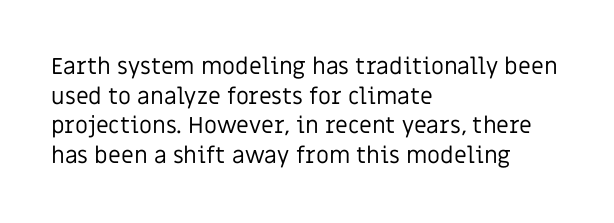
{"italic": "no", "bold": "no", "underline": "no", "align": "left", "line_spacing": "normal", "line_spacing_ratio": 1.29, "letter_spacing": "normal", "letter_spacing_em": 0.0, "glyph_px": 23}
